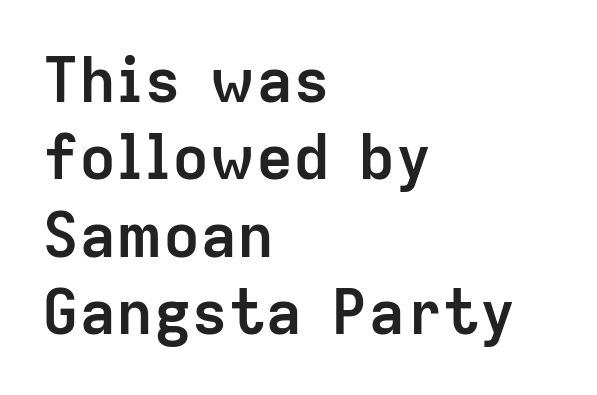
Q: Is the text bold? A: Yes.
Q: Is the text italic (slanted)? A: No, it is upright.
Q: Is the typeface a serif or a sans-serif typeface? A: Sans-serif.
Q: Is the text underlined? A: No.
Q: How is the paragraph aligned? A: Left-aligned.
Q: Is the spacing between letters normal or unusually wide? A: Normal.
Q: Is the spacing between lines tight, normal or loose? A: Normal.
Q: Width (condensed, normal, or wide)? A: Normal.
Q: Stroke contrast? A: Low.
Q: x-height? A: Medium.
Q: Monospaced? A: No.
